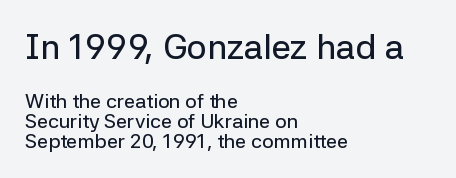
Unlike italic type, these characters show no tilt at all. Students, observe: this is what under-led, compact text looks like. Where is the straight margin? On the left. Standard letterfit; no display-style spreading of the glyphs. The area under the type is left untouched.
